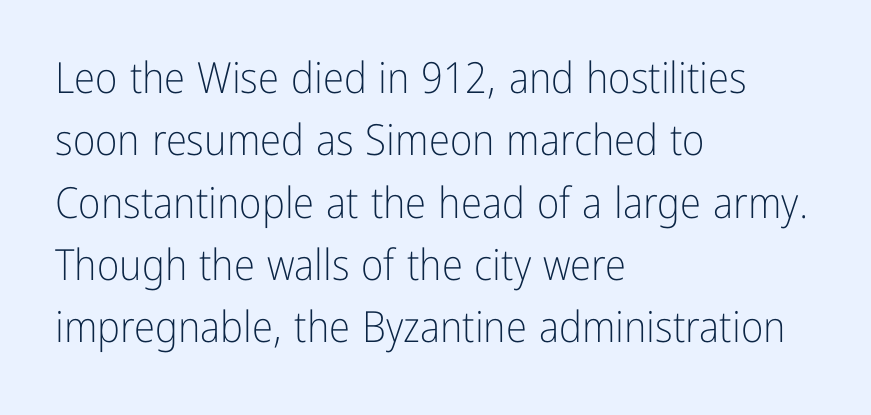
Compared with a typical body face, this is equally light or lighter still. Does the lettering tilt? It doesn't — this is upright. The face used here is a sans, in the tradition of grotesques and geometrics. Reading down the column, the eye jumps a familiar distance to each next line. The rendering uses natural spacing where letterforms have individual widths.
